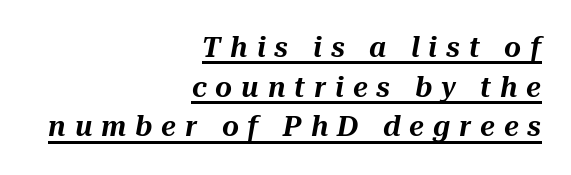
{"italic": "yes", "lean": "right", "slant_degrees": 10, "width": "normal", "stroke_contrast": "medium", "x_height": "medium", "monospaced": "no", "underline": "yes", "align": "right", "line_spacing": "normal", "line_spacing_ratio": 1.37, "letter_spacing": "wide", "letter_spacing_em": 0.31, "glyph_px": 29}
